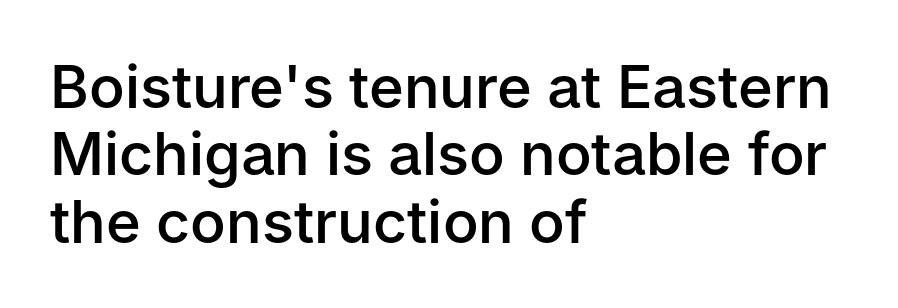
Q: Is the text bold? A: Semi-bold.
Q: Is the text italic (slanted)? A: No, it is upright.
Q: Is the typeface a serif or a sans-serif typeface? A: Sans-serif.
Q: Is the text underlined? A: No.
Q: How is the paragraph aligned? A: Left-aligned.
Q: Is the spacing between letters normal or unusually wide? A: Normal.
Q: Is the spacing between lines tight, normal or loose? A: Tight.
Q: Width (condensed, normal, or wide)? A: Normal.
Q: Stroke contrast? A: Low.
Q: x-height? A: Medium.
Q: Monospaced? A: No.
